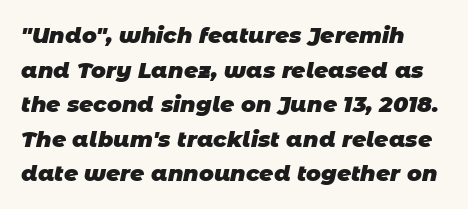
Notice how the passage keeps a crisp vertical edge on the left only. A normal amount of white space separates one row of letters from the next. These lines keep a tight, regular rhythm from letter to letter. The strip under each line holds only bare page.
